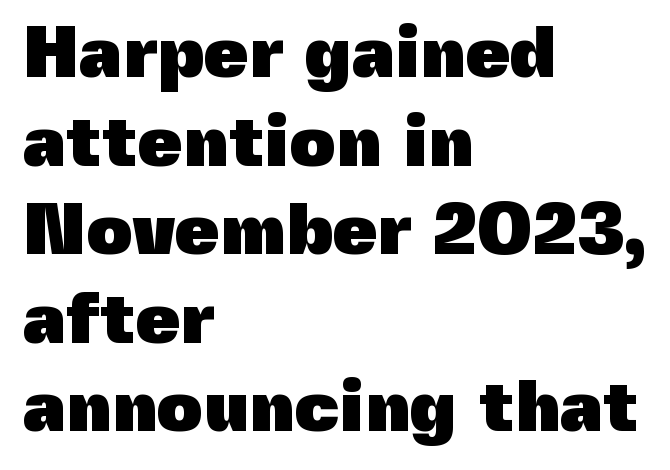
The image shows 72 px heavy sans-serif type, upright; set left-aligned, line spacing 1.23x, normal letter spacing, not underlined; a medium x-height.
